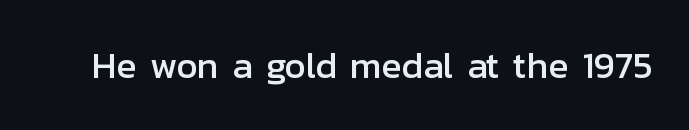
The image shows 37 px sans-serif type, upright; set normal letter spacing, not underlined; low stroke contrast and a medium x-height.
